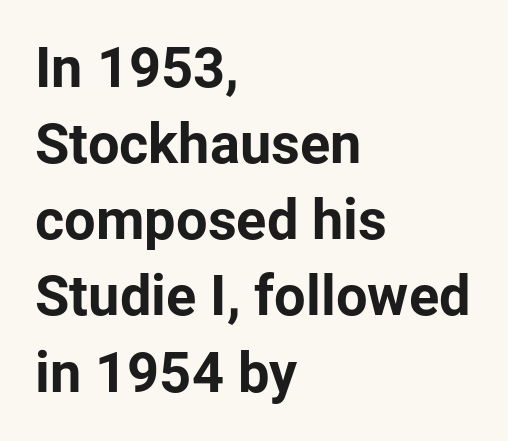
{"serif": "no", "italic": "no", "bold": "yes", "weight": "bold", "width": "normal", "stroke_contrast": "low", "x_height": "medium", "monospaced": "no", "underline": "no", "align": "left", "line_spacing": "normal", "line_spacing_ratio": 1.36, "letter_spacing": "normal", "letter_spacing_em": 0.0, "glyph_px": 56}
